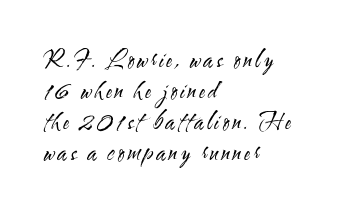
The typesetting does not lean heavy: it is not bold. Beneath every word, the page is bare. Regarding leading, the lines here are spaced in the standard way.
